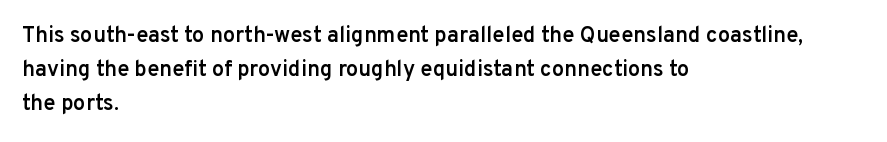
The image shows 22 px text type, upright; set left-aligned, normal line spacing (1.55x), normal letter spacing, not underlined.
